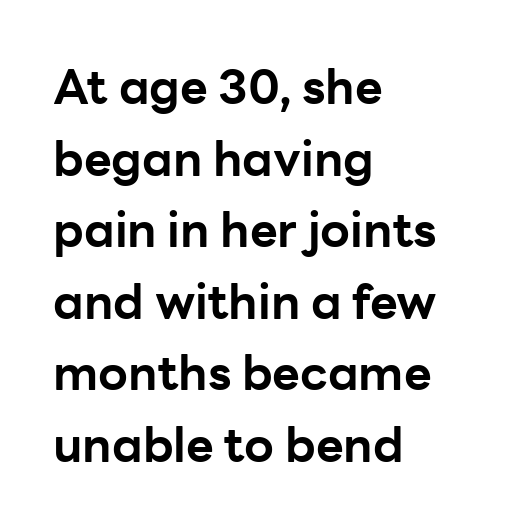
Line spacing here is normal. Tracking value appears to be zero — textbook default spacing. One-word summary of the alignment: left. A full-strength bold gives these letters their thick strokes.
